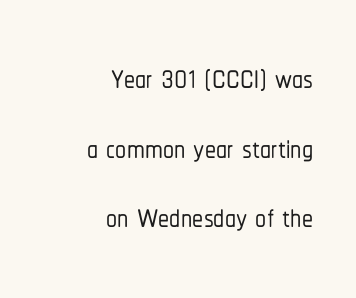
{"serif": "no", "italic": "no", "width": "condensed", "stroke_contrast": "low", "x_height": "medium", "monospaced": "no", "underline": "no", "align": "right", "line_spacing": "normal", "line_spacing_ratio": 1.58, "letter_spacing": "normal", "letter_spacing_em": 0.0, "glyph_px": 44}
